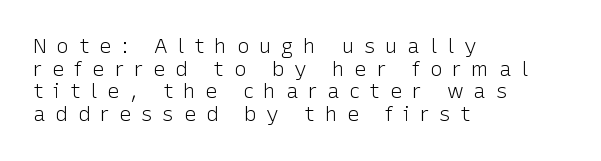
{"italic": "no", "bold": "no", "underline": "no", "align": "left", "line_spacing": "tight", "line_spacing_ratio": 1.08, "letter_spacing": "wide", "letter_spacing_em": 0.46, "glyph_px": 21}
